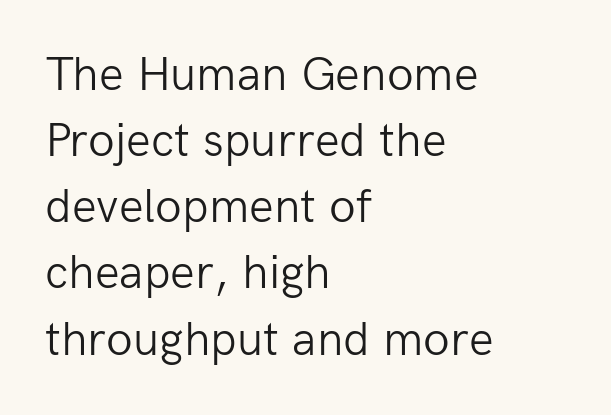
The image shows 49 px light sans-serif type, upright; set left-aligned, normal line spacing (1.35x), normal letter spacing, not underlined; low stroke contrast and a medium x-height.
